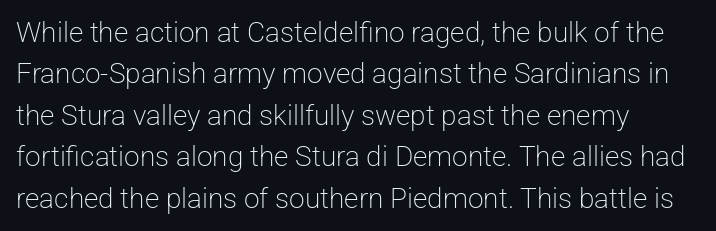
The image shows 28 px light sans-serif type, upright; set left-aligned, normal line spacing (1.48x), normal letter spacing, not underlined; low stroke contrast and a medium x-height.
